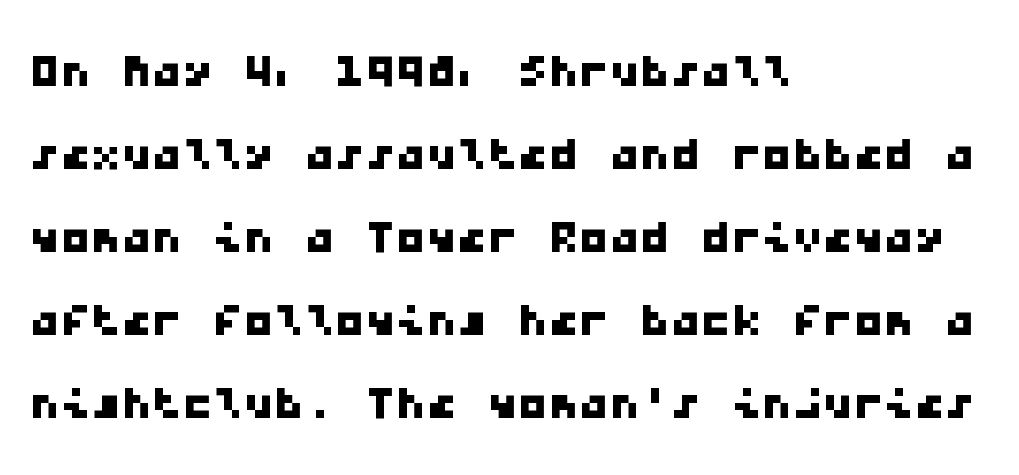
A bare baseline throughout the passage. To sum up the face: it is a sans, with no serifs. Every character here occupies the same horizontal width, giving the sample a typewriter-like rhythm. How would I describe the line gaps? Plain and ordinary.
